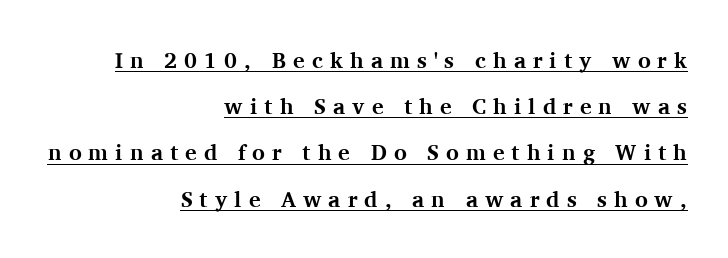
Q: Is the text bold? A: Yes.
Q: Is the text italic (slanted)? A: No, it is upright.
Q: Is the text underlined? A: Yes.
Q: How is the paragraph aligned? A: Right-aligned.
Q: Is the spacing between letters normal or unusually wide? A: Unusually wide.
Q: Is the spacing between lines tight, normal or loose? A: Loose.
